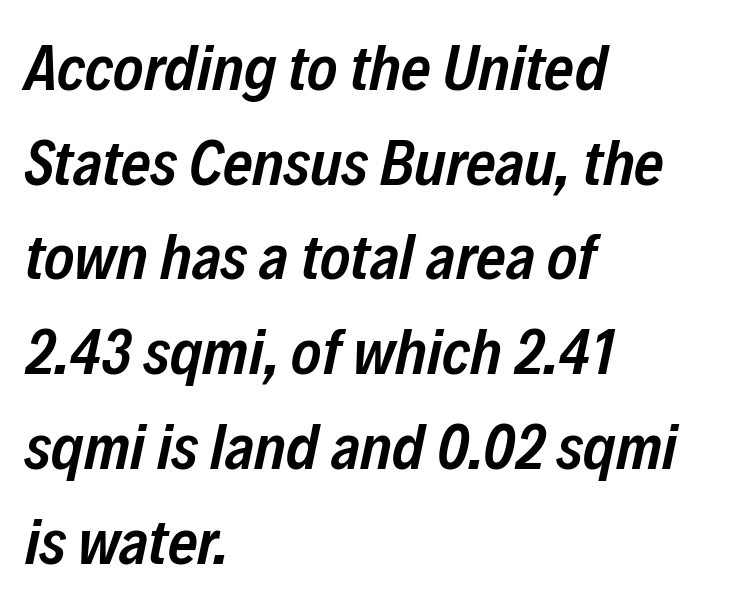
Here the glyphs are tracked normally, forming tight word shapes. Plain, unruled lines of type. Varying glyph widths throughout — classic text-font behaviour. Every row of glyphs begins at an identical x-position on the left. Is there much room between lines? A standard amount, neither cramped nor airy. This sample uses an oblique cut, with every glyph tilted off the vertical.
